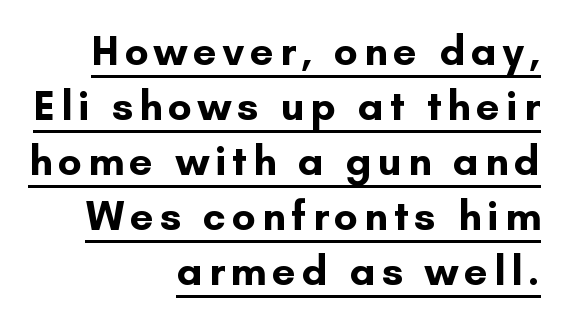
The image shows 42 px bold sans-serif type, upright; set right-aligned, normal line spacing (1.31x), underlined; low stroke contrast and a small x-height.
